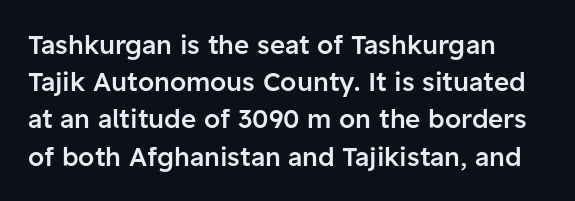
Evenly set lines give the paragraph a standard silhouette. Honestly, the letter spacing is just normal — you wouldn't notice it. A bit beefed up — I'd call it semibold rather than bold. You can tell it's not italic because the verticals are truly vertical. The specimen omits any rule beneath the text block's lines.
